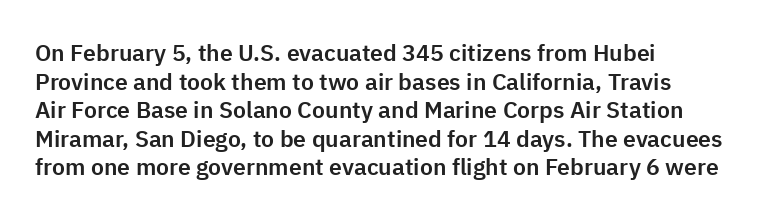
Q: Is the text italic (slanted)? A: No, it is upright.
Q: Is the text underlined? A: No.
Q: How is the paragraph aligned? A: Left-aligned.
Q: Is the spacing between letters normal or unusually wide? A: Normal.
